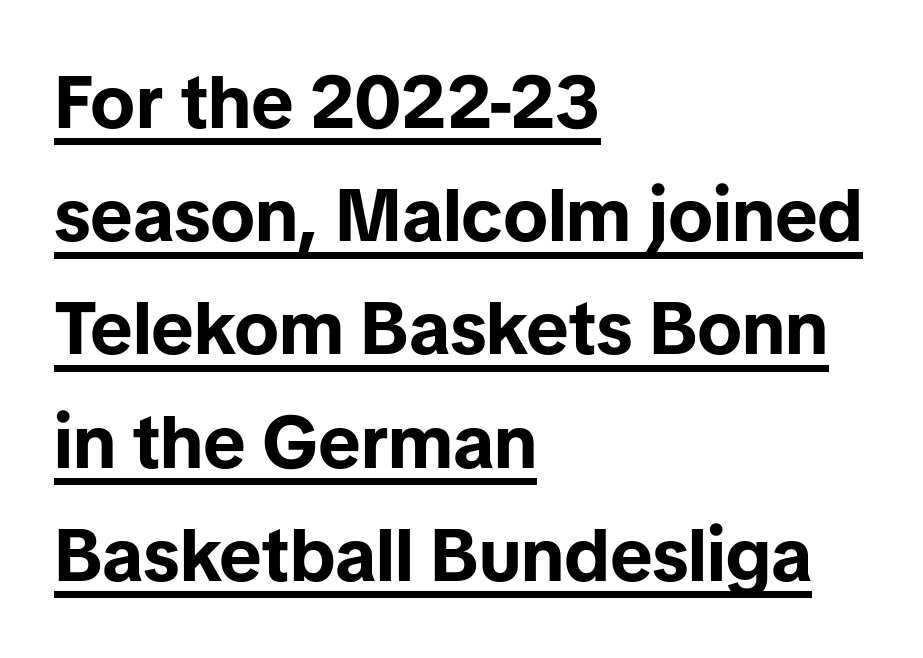
One-word summary of the alignment: left. Varying glyph widths throughout — classic text-font behaviour. No extra tracking has been applied to these lines. These words are printed bold, with thick strokes throughout.
